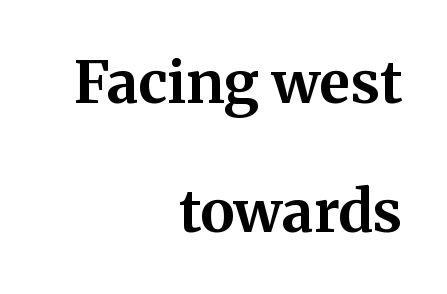
Tall strokes in this sample are plumb rather than angled. The lines are quadded right. The leading is generous, giving the passage an open texture. You can tell from the footed stems that serif type was used.
